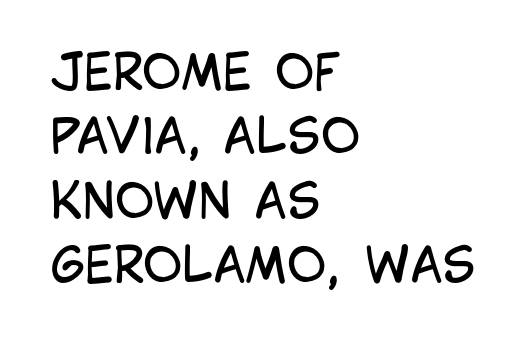
The image shows 48 px regular-weight, condensed sans-serif type, upright; set left-aligned, normal line spacing (1.34x), normal letter spacing, not underlined; low stroke contrast and a large x-height.
